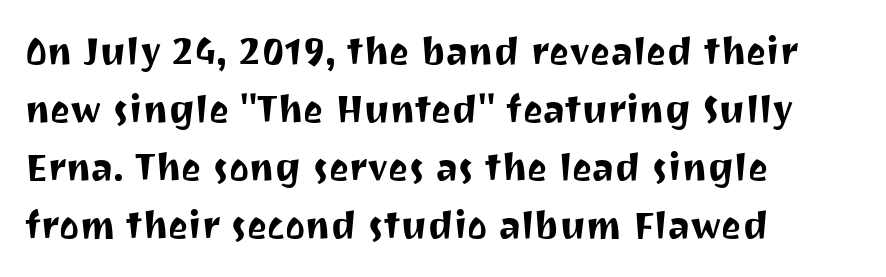
{"serif": "no", "italic": "no", "width": "normal", "stroke_contrast": "medium", "x_height": "medium", "monospaced": "no", "underline": "no", "align": "left", "line_spacing": "normal", "line_spacing_ratio": 1.53, "letter_spacing": "normal", "letter_spacing_em": 0.0, "glyph_px": 38}
